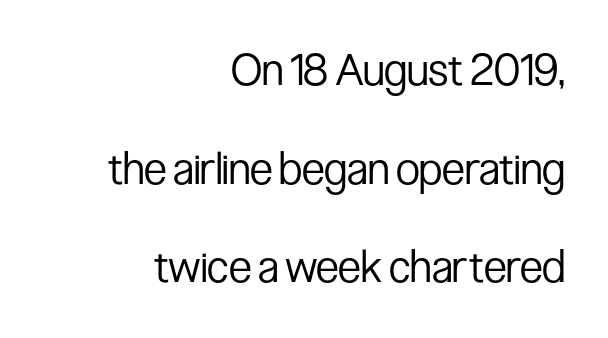
{"serif": "no", "italic": "no", "bold": "no", "weight": "regular", "width": "condensed", "stroke_contrast": "low", "x_height": "medium", "monospaced": "no", "underline": "no", "align": "right", "line_spacing": "loose", "line_spacing_ratio": 2.24, "letter_spacing": "normal", "letter_spacing_em": 0.0, "glyph_px": 44}
